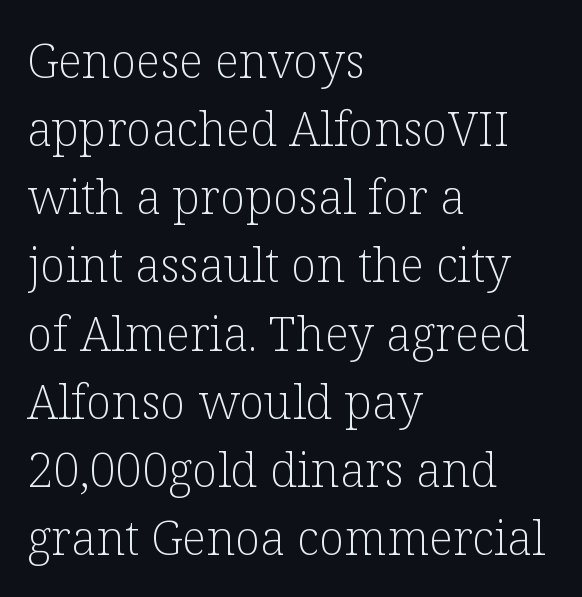
{"serif": "yes", "italic": "no", "bold": "no", "weight": "light", "width": "normal", "stroke_contrast": "low", "x_height": "medium", "monospaced": "no", "underline": "no", "align": "left", "line_spacing": "normal", "line_spacing_ratio": 1.45, "letter_spacing": "normal", "letter_spacing_em": 0.0, "glyph_px": 47}
